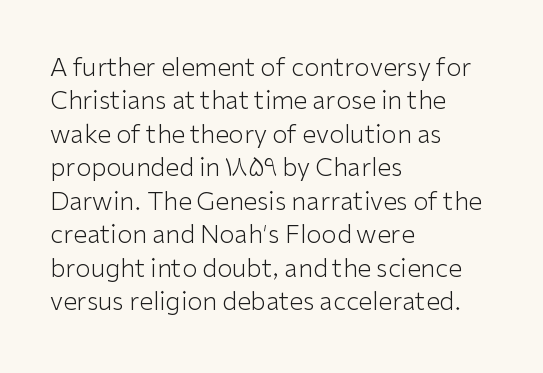
Notice how the stems are strictly vertical — no italics here. Clear beneath every line of the passage. Compared with typical paragraphs, the rows here are spaced about the same. The letters look calm and open, with moderate or lighter stems. Spacing between characters is what you'd get straight out of the box.
